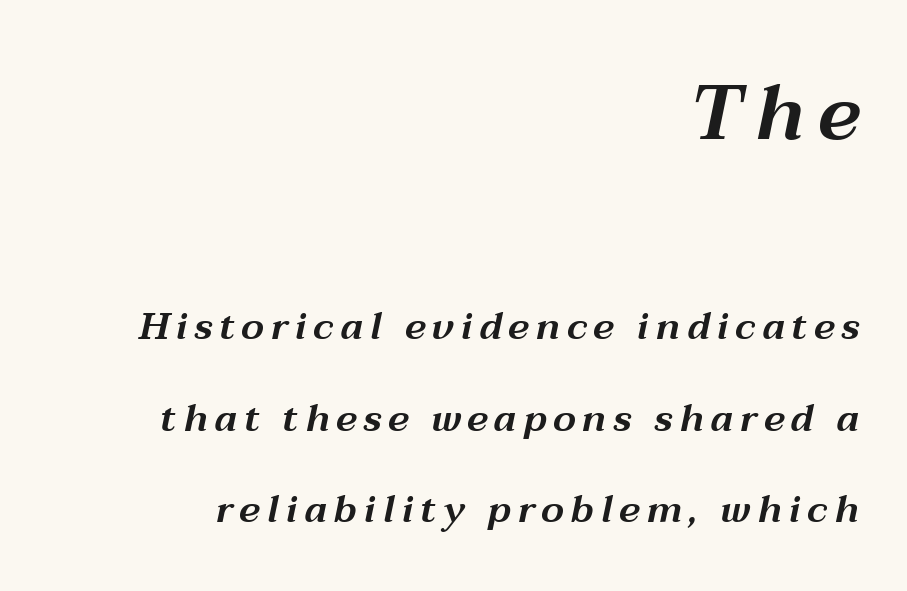
The image shows 77 px wide type, italic (leaning right); set right-aligned, loose line spacing (2.4x), not underlined; the first (top) block is 2.03x larger; medium stroke contrast and a medium x-height.
